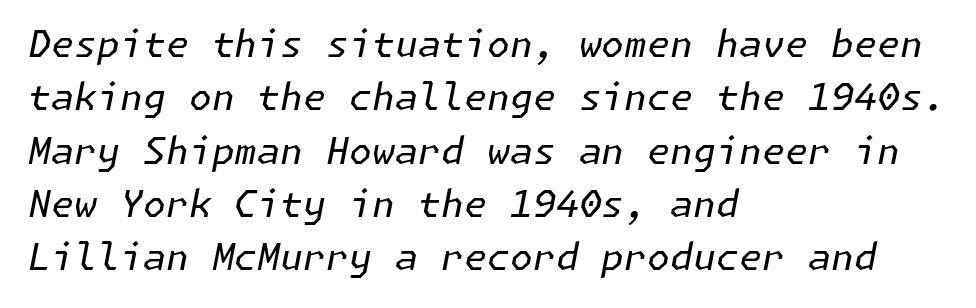
Q: Is the text bold? A: No.
Q: Is the text italic (slanted)? A: Yes, it leans right by about 11 degrees.
Q: Is the text underlined? A: No.
Q: How is the paragraph aligned? A: Left-aligned.
Q: Is the spacing between letters normal or unusually wide? A: Normal.
Q: Is the spacing between lines tight, normal or loose? A: Normal.
Q: Width (condensed, normal, or wide)? A: Normal.
Q: Stroke contrast? A: Low.
Q: x-height? A: Medium.
